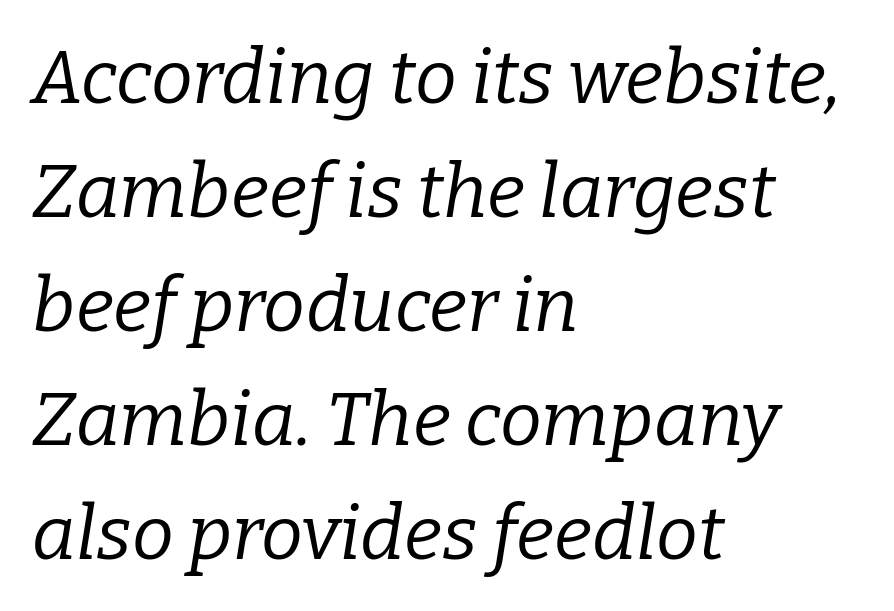
These lines are rendered in a variable-pitch font. Which margin do the lines hug? The left one — the right edge is uneven. To sum up the face: it has serifs. There is no visible air inserted between adjacent glyphs. The weight tops out at a normal text grade. The space beneath each line is pristine and unruled.
